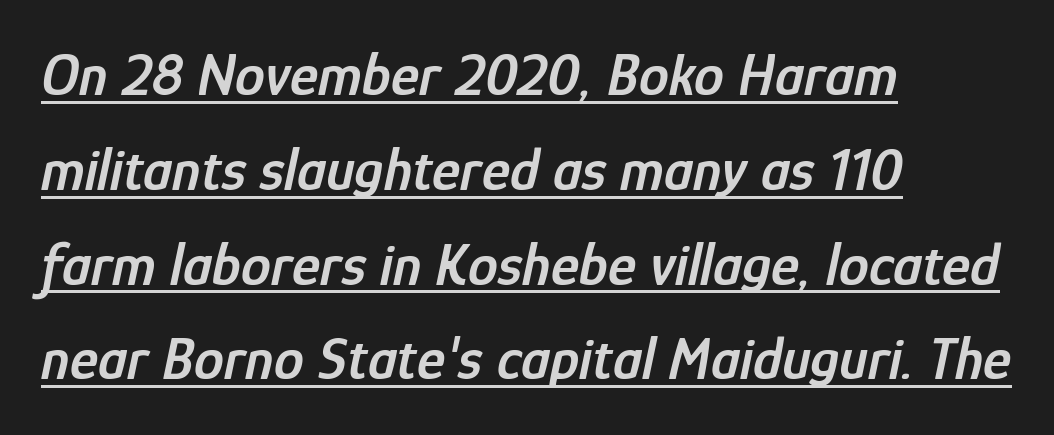
The words here are underlined. Stems and bowls a touch heavier than normal — semibold. Proportional: the letters do not fall into vertical columns. Default kerning and tracking; the words read as compact shapes.
